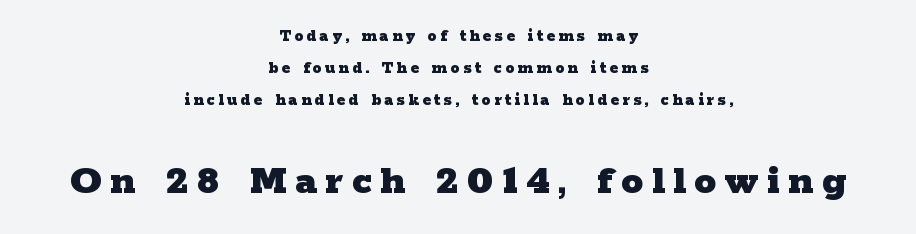
The image shows 44 px heavy, wide serif type, upright; set centered, line spacing 1.77x, not underlined; the second (bottom) block is 2.44x larger; low stroke contrast and a medium x-height.
